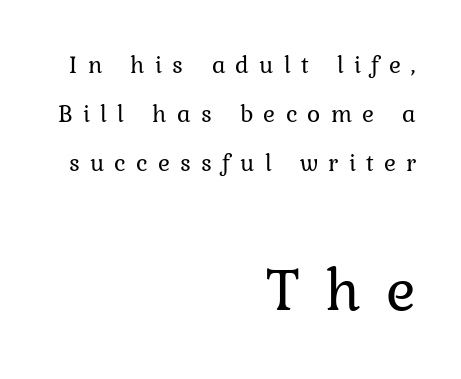
{"serif": "yes", "italic": "no", "bold": "no", "weight": "regular", "width": "normal", "stroke_contrast": "low", "x_height": "medium", "monospaced": "no", "underline": "no", "align": "right", "line_spacing": "loose", "line_spacing_ratio": 1.96, "letter_spacing": "wide", "letter_spacing_em": 0.41, "larger_block": "second", "size_ratio": 2.48, "glyph_px": 62}
